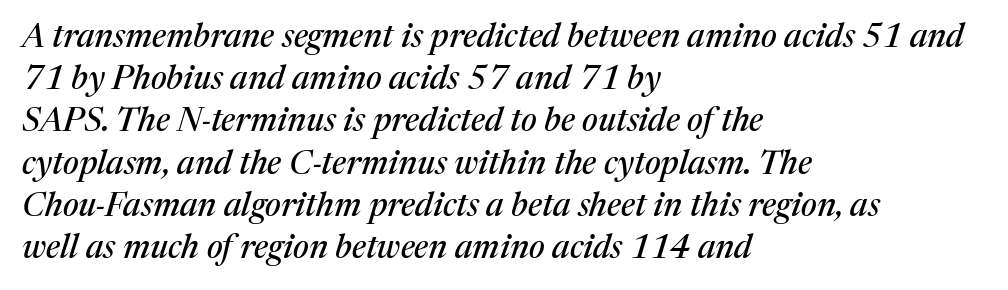
{"serif": "yes", "italic": "yes", "lean": "right", "slant_degrees": 17, "width": "normal", "stroke_contrast": "medium", "x_height": "medium", "monospaced": "no", "underline": "no", "align": "left", "line_spacing": "normal", "line_spacing_ratio": 1.28, "letter_spacing": "normal", "letter_spacing_em": 0.0, "glyph_px": 33}
